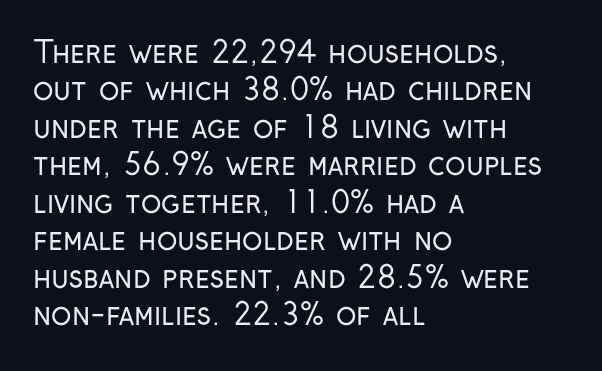
Q: Is the text bold? A: No.
Q: Is the text italic (slanted)? A: No, it is upright.
Q: Is the typeface a serif or a sans-serif typeface? A: Sans-serif.
Q: Is the text underlined? A: No.
Q: How is the paragraph aligned? A: Left-aligned.
Q: Is the spacing between letters normal or unusually wide? A: Normal.
Q: Is the spacing between lines tight, normal or loose? A: Normal.
Q: Width (condensed, normal, or wide)? A: Condensed.
Q: Stroke contrast? A: Low.
Q: x-height? A: Medium.
Q: Monospaced? A: No.
